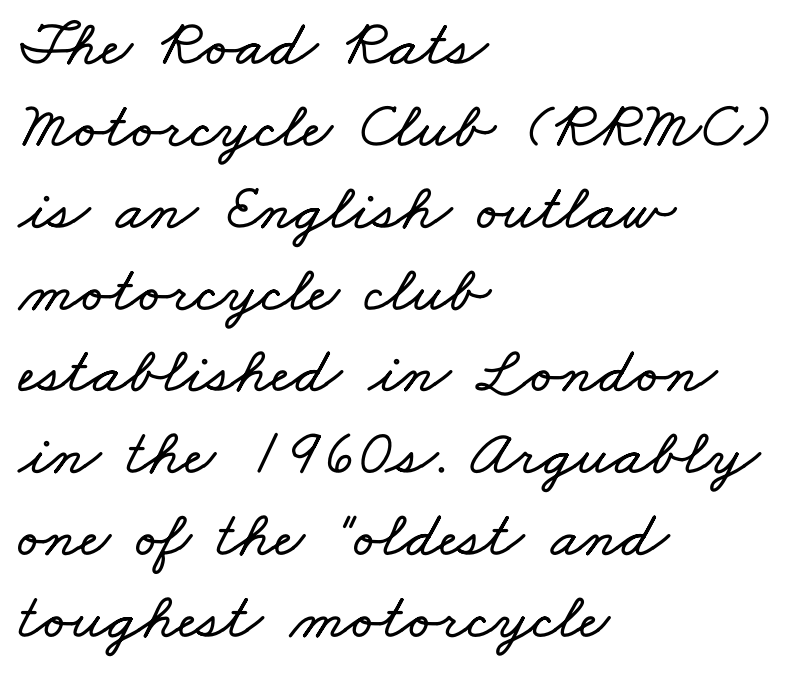
Q: Is the text underlined? A: No.
Q: How is the paragraph aligned? A: Left-aligned.
Q: Is the spacing between letters normal or unusually wide? A: Normal.
Q: Width (condensed, normal, or wide)? A: Wide.
Q: Stroke contrast? A: Low.
Q: x-height? A: Small.
Q: Monospaced? A: No.
